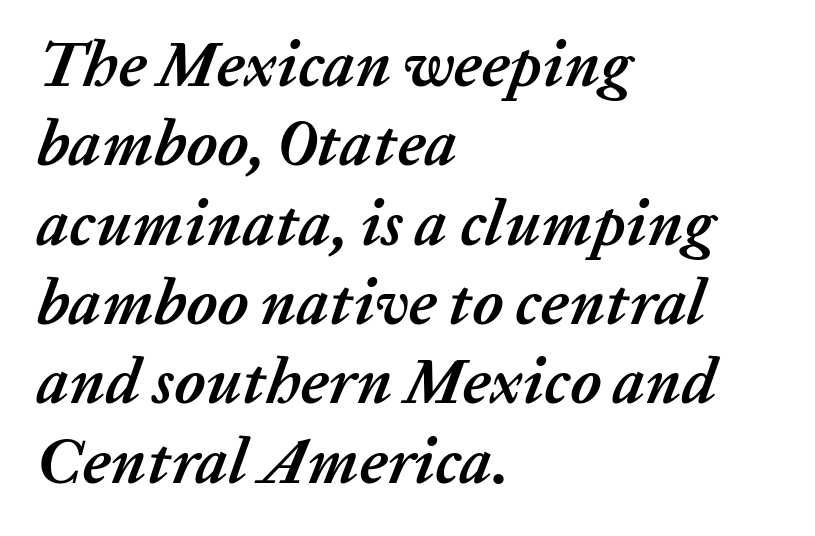
Looks like regular typesetting: each glyph gets only the width it needs. Where is the straight margin? On the left. Look at the tracking — it's just the regular setting, nothing added. The area under the type is left untouched. Heavy-handed strokes throughout: this text is bold.
